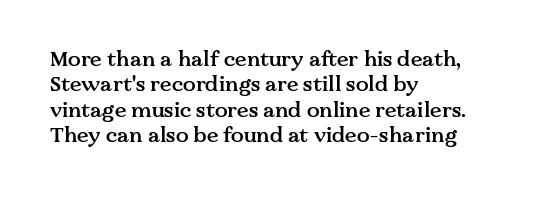
{"italic": "no", "bold": "semi", "underline": "no", "align": "left", "line_spacing_ratio": 1.21, "letter_spacing": "normal", "letter_spacing_em": 0.0, "glyph_px": 21}
